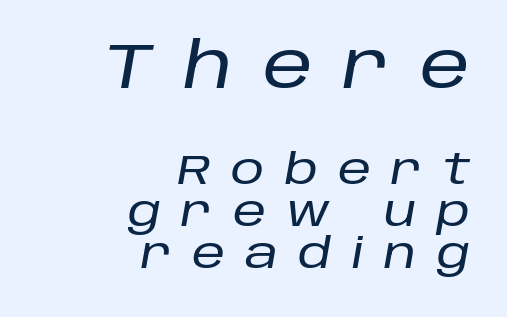
{"italic": "yes", "lean": "right", "slant_degrees": 10, "width": "normal", "stroke_contrast": "low", "x_height": "large", "monospaced": "no", "underline": "no", "align": "right", "line_spacing": "tight", "line_spacing_ratio": 1.0, "letter_spacing": "wide", "letter_spacing_em": 0.48, "larger_block": "first", "size_ratio": 1.5, "glyph_px": 63}
